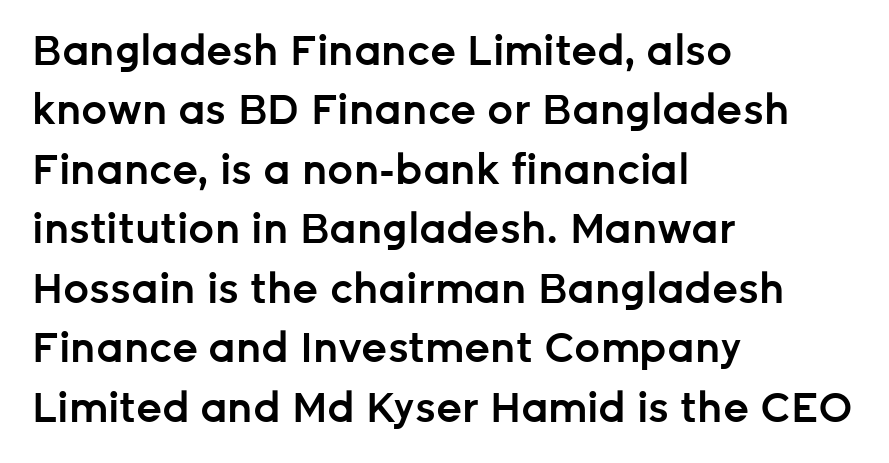
{"serif": "no", "italic": "no", "bold": "semi", "weight": "semibold", "width": "normal", "stroke_contrast": "low", "x_height": "medium", "monospaced": "no", "underline": "no", "align": "left", "line_spacing": "normal", "line_spacing_ratio": 1.45, "letter_spacing": "normal", "letter_spacing_em": 0.0, "glyph_px": 41}
